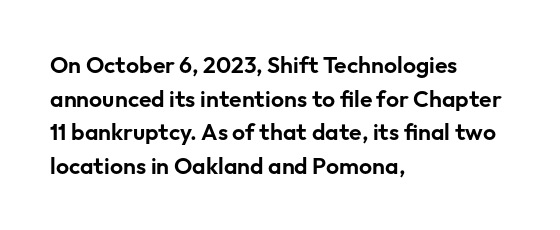
Notice how the passage keeps a crisp vertical edge on the left only. Ascenders rise straight up at ninety degrees. The passage shown is not underscored anywhere. Tracking value appears to be zero — textbook default spacing.
